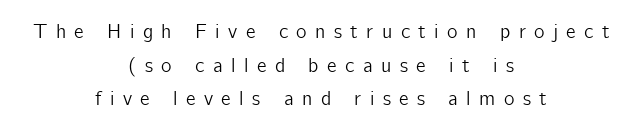
The image shows 20 px text type, upright; set centered, normal line spacing (1.68x), unusually wide letter spacing (+0.42 em), not underlined.
